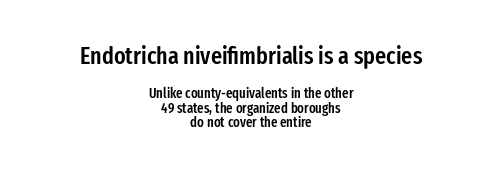
Glyph-to-glyph distance matches everyday printed text. Weight check: semibold — heavier than regular, not quite bold. You can tell it's not italic because the verticals are truly vertical. The passage shown stacks its lines with hardly any gap. The whitespace from short lines is split evenly between both sides.
